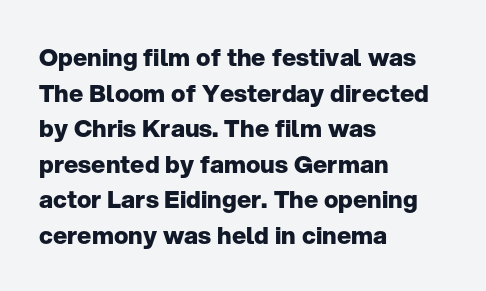
Q: Is the text bold? A: Yes.
Q: Is the text italic (slanted)? A: No, it is upright.
Q: Is the text underlined? A: No.
Q: How is the paragraph aligned? A: Left-aligned.
Q: Is the spacing between letters normal or unusually wide? A: Normal.
Q: Is the spacing between lines tight, normal or loose? A: Normal.
